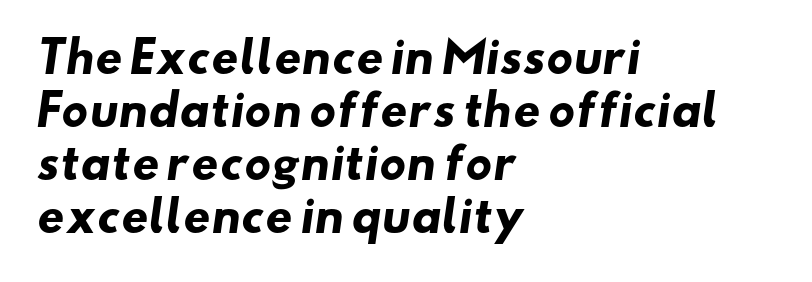
The image shows 42 px heavy, wide sans-serif type; set left-aligned, normal line spacing (1.26x), normal letter spacing, not underlined; low stroke contrast and a small x-height.
